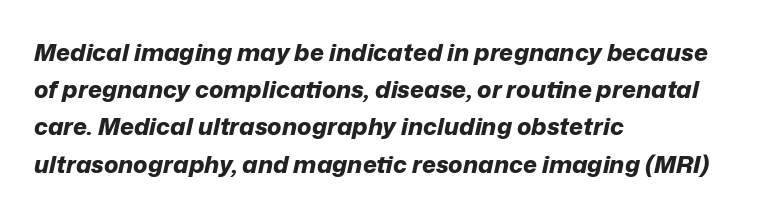
Is the type slanted? Yes — the strokes lean at a clear angle. Horizontally, the lines are justified to the leading edge only. Beneath every word, the page is bare. Glyph-to-glyph distance matches everyday printed text. The typesetting leans heavy: a genuine bold.
